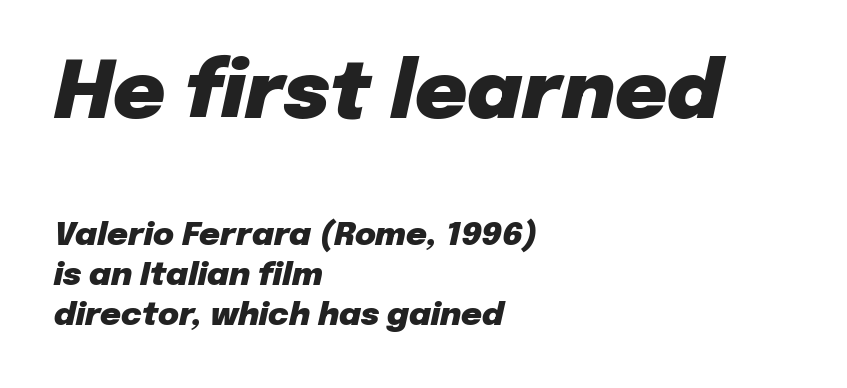
An italicized treatment has been applied to the whole sample. Compared with an ordinary text face, these strokes are far heavier — a full bold. Check under the words: just untouched page. The rendering keeps characters at their native spacing. Does the bottom block carry the larger type? No, the top block does.
